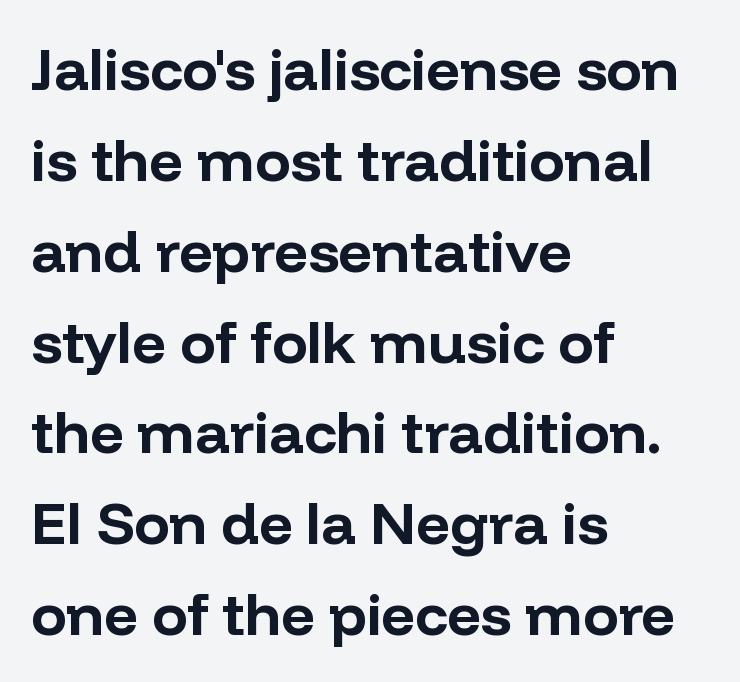
{"serif": "no", "italic": "no", "bold": "yes", "weight": "bold", "width": "normal", "stroke_contrast": "low", "x_height": "medium", "monospaced": "no", "underline": "no", "align": "left", "line_spacing": "normal", "line_spacing_ratio": 1.54, "letter_spacing": "normal", "letter_spacing_em": 0.0, "glyph_px": 59}
